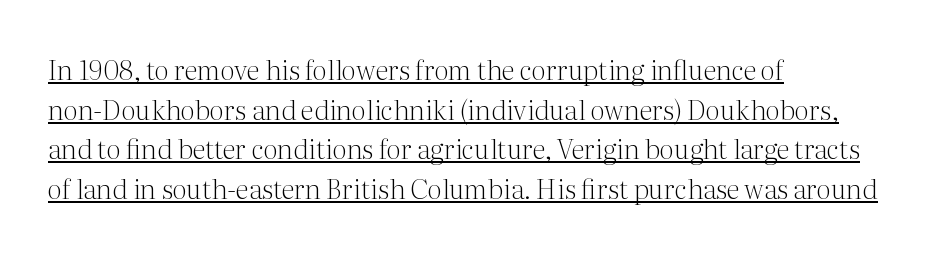
The image shows 27 px text type, upright; set left-aligned, normal line spacing (1.47x), normal letter spacing, underlined.
